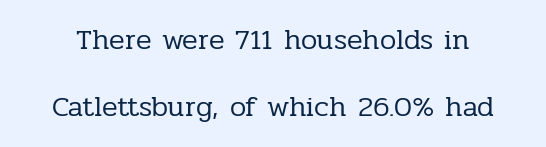
Q: Is the text bold? A: No.
Q: Is the text italic (slanted)? A: No, it is upright.
Q: Is the typeface a serif or a sans-serif typeface? A: Serif.
Q: Is the text underlined? A: No.
Q: Is the spacing between letters normal or unusually wide? A: Normal.
Q: Is the spacing between lines tight, normal or loose? A: Loose.
Q: Width (condensed, normal, or wide)? A: Normal.
Q: Stroke contrast? A: Low.
Q: x-height? A: Medium.
Q: Monospaced? A: No.
